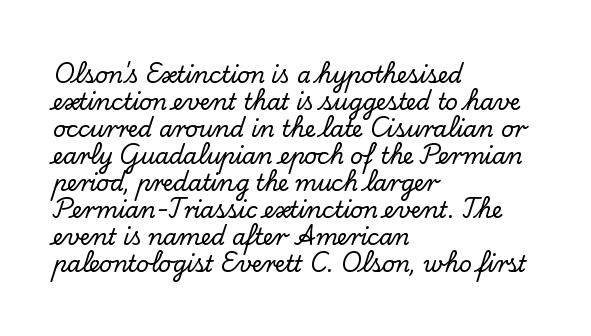
Q: Is the text italic (slanted)? A: Yes.
Q: Is the text underlined? A: No.
Q: How is the paragraph aligned? A: Left-aligned.
Q: Is the spacing between letters normal or unusually wide? A: Normal.
